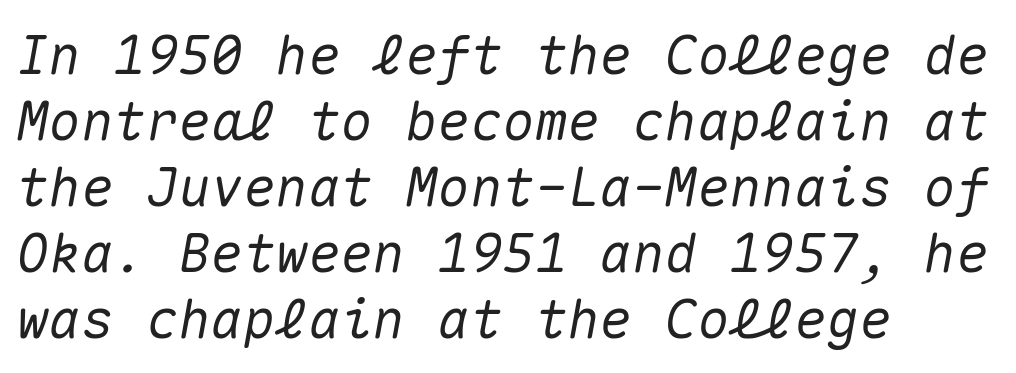
{"italic": "yes", "lean": "right", "slant_degrees": 10, "width": "normal", "stroke_contrast": "medium", "x_height": "medium", "monospaced": "yes", "underline": "no", "align": "left", "line_spacing_ratio": 1.22, "letter_spacing": "normal", "letter_spacing_em": 0.0, "glyph_px": 54}
